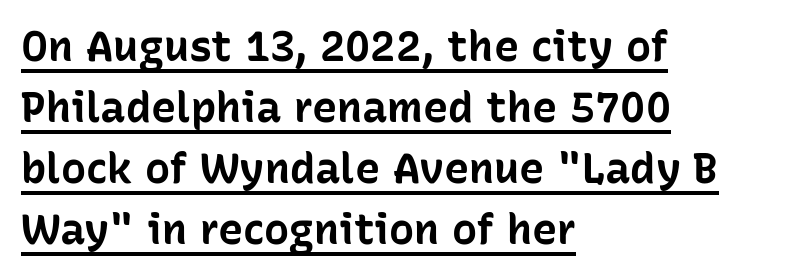
{"serif": "no", "italic": "no", "bold": "yes", "weight": "bold", "width": "normal", "stroke_contrast": "low", "x_height": "medium", "monospaced": "no", "underline": "yes", "align": "left", "line_spacing": "normal", "line_spacing_ratio": 1.45, "letter_spacing": "normal", "letter_spacing_em": 0.0, "glyph_px": 42}
